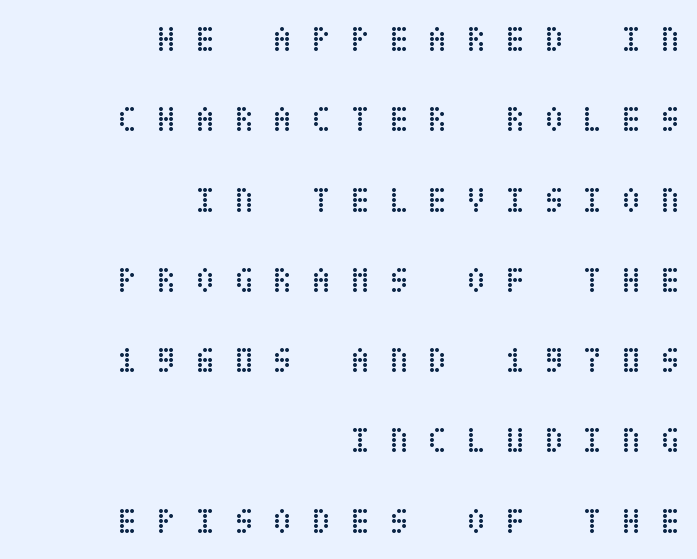
The characters are drawn with everyday or finer stroke widths. The space between consecutive lines is lavish. Posture: upright roman. The zone under the glyphs is completely vacant.
